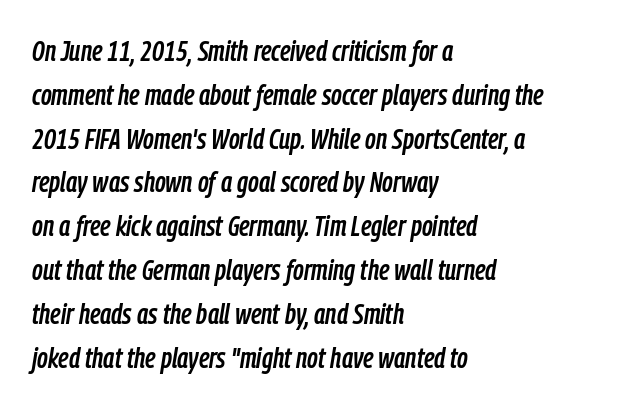
Varying glyph widths throughout — classic text-font behaviour. The specimen reads as italic at a glance. Descenders hang freely into open space. The designer left line spacing at the default. Alignment: flush left.
